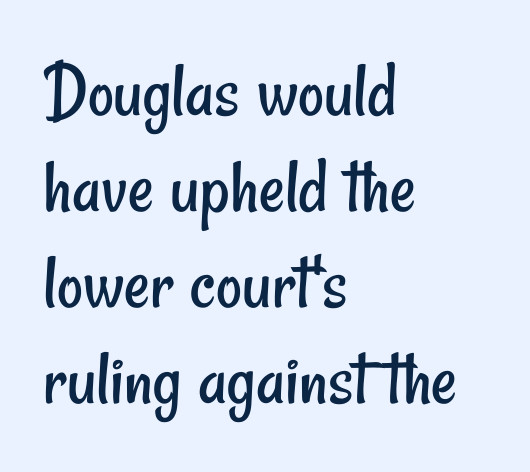
Q: Is the text bold? A: No.
Q: Is the typeface a serif or a sans-serif typeface? A: Sans-serif.
Q: Is the text underlined? A: No.
Q: How is the paragraph aligned? A: Left-aligned.
Q: Is the spacing between letters normal or unusually wide? A: Normal.
Q: Width (condensed, normal, or wide)? A: Condensed.
Q: Stroke contrast? A: Low.
Q: x-height? A: Small.
Q: Monospaced? A: No.
